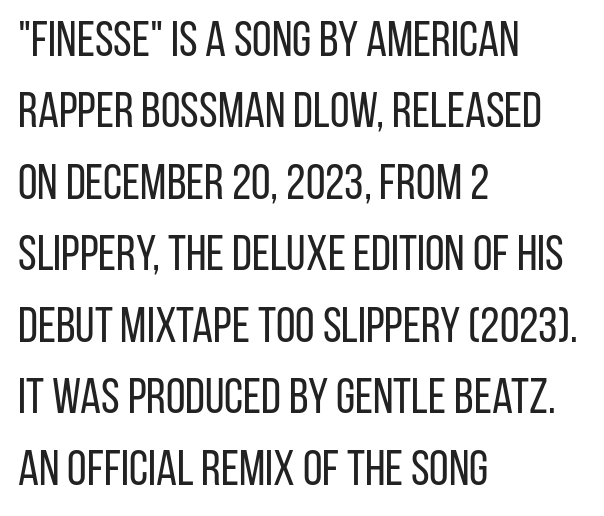
The image shows 50 px regular-weight, condensed sans-serif type, upright; set left-aligned, normal line spacing (1.43x), normal letter spacing, not underlined; low stroke contrast and a large x-height.
